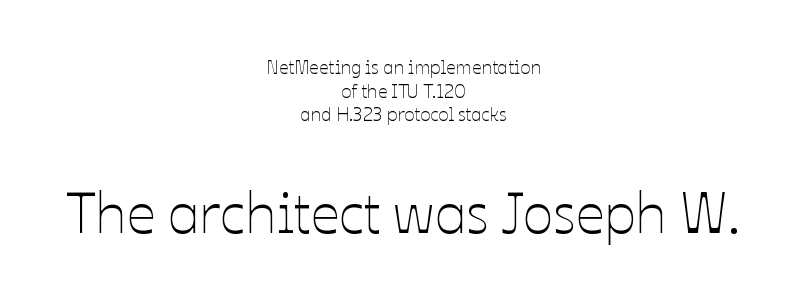
Which of the two is more prominent by size? The second, at the bottom. Compared with typical body copy, the letter spacing here is the same. Centered paragraph, ragged on both sides. Decoration check: the copy has no underline. Heft: none added — not bold.
